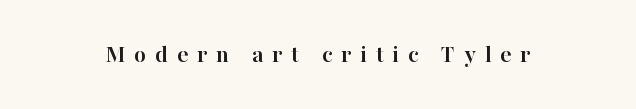
The image shows 25 px bold type, upright; set unusually wide letter spacing (+0.35 em), not underlined.
